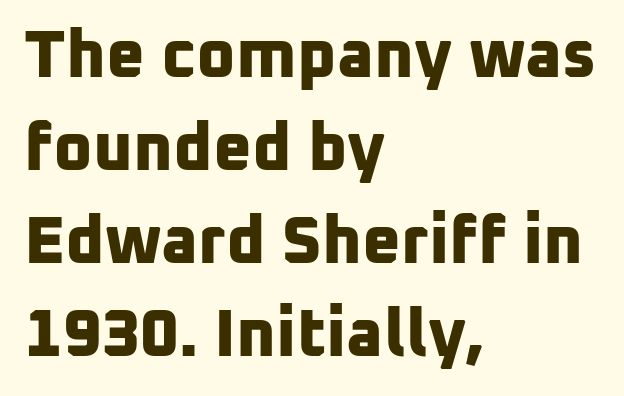
{"serif": "no", "bold": "yes", "weight": "bold", "width": "normal", "stroke_contrast": "low", "x_height": "medium", "monospaced": "no", "underline": "no", "align": "left", "line_spacing": "normal", "line_spacing_ratio": 1.39, "letter_spacing": "normal", "letter_spacing_em": 0.0, "glyph_px": 67}
